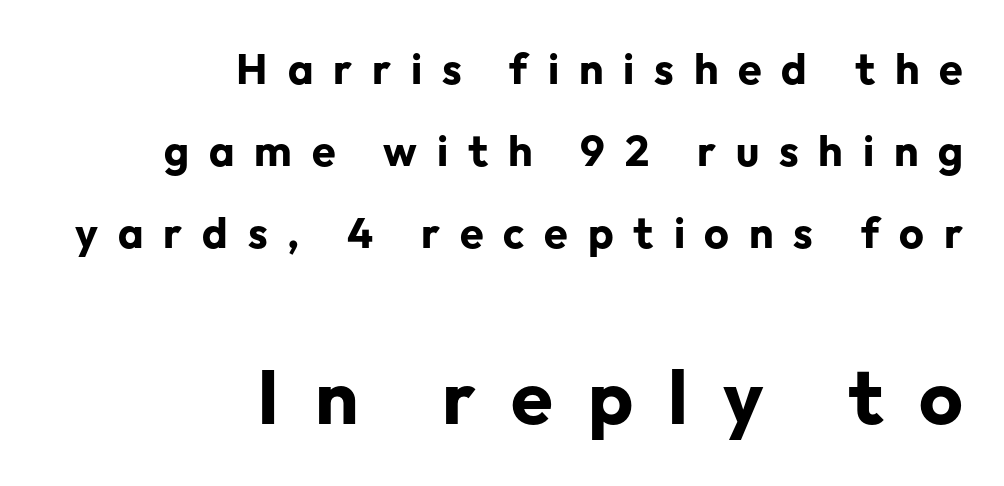
No word sits above an underline. I'd describe the lettering as bold — thick and assertive. Characters follow at a spacing far wider than the type designer built in. You could not count columns in this text — the font is proportionally spaced. Size hierarchy here favors the trailing block over the leading one. The specimen reads as upright at a glance.
